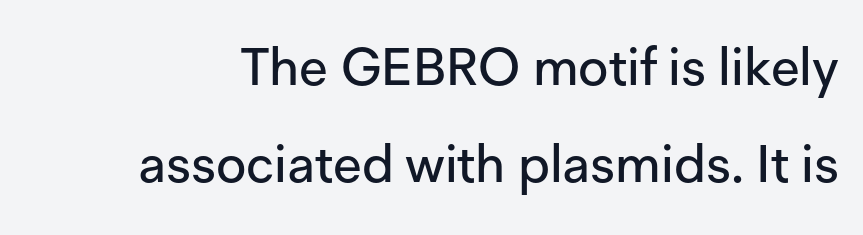
The image shows 52 px sans-serif type, upright; set line spacing 1.86x, normal letter spacing, not underlined; low stroke contrast and a medium x-height.
